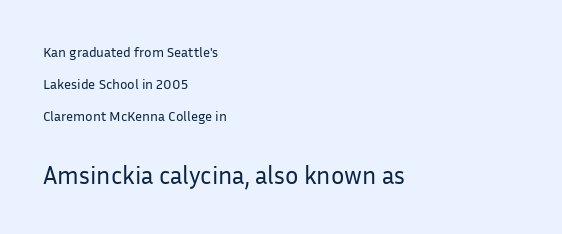
Q: Is the text bold? A: No.
Q: Is the text italic (slanted)? A: No, it is upright.
Q: Is the text underlined? A: No.
Q: How is the paragraph aligned? A: Left-aligned.
Q: Is the spacing between letters normal or unusually wide? A: Normal.
Q: Is the spacing between lines tight, normal or loose? A: Loose.
Q: Which block of text is set in a larger size, the first (top) or the second (bottom)? A: The second (bottom) one.
